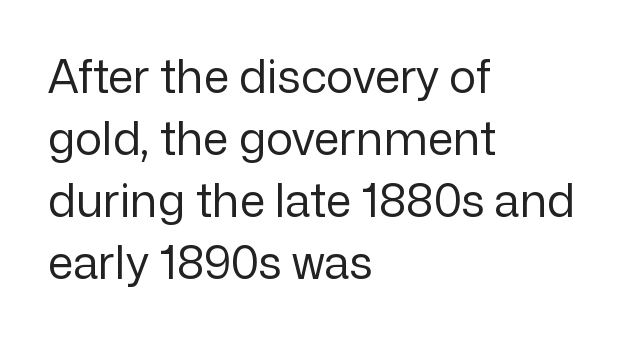
The image shows 46 px regular-weight sans-serif type, upright; set left-aligned, normal line spacing (1.35x), normal letter spacing, not underlined; low stroke contrast and a medium x-height.
